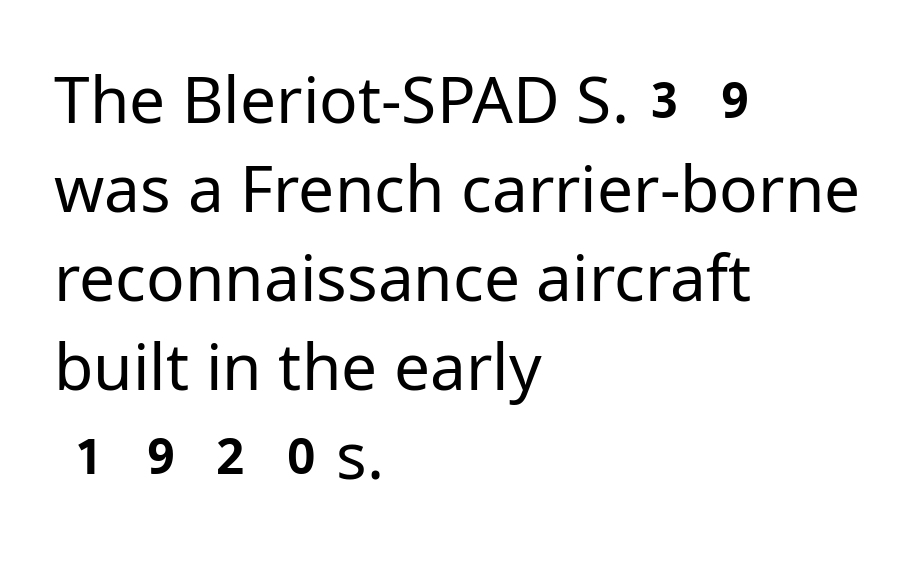
Q: Is the text bold? A: No.
Q: Is the text italic (slanted)? A: No, it is upright.
Q: Is the typeface a serif or a sans-serif typeface? A: Sans-serif.
Q: Is the text underlined? A: No.
Q: How is the paragraph aligned? A: Left-aligned.
Q: Is the spacing between letters normal or unusually wide? A: Normal.
Q: Is the spacing between lines tight, normal or loose? A: Normal.
Q: Width (condensed, normal, or wide)? A: Normal.
Q: Stroke contrast? A: Low.
Q: x-height? A: Medium.
Q: Monospaced? A: No.
